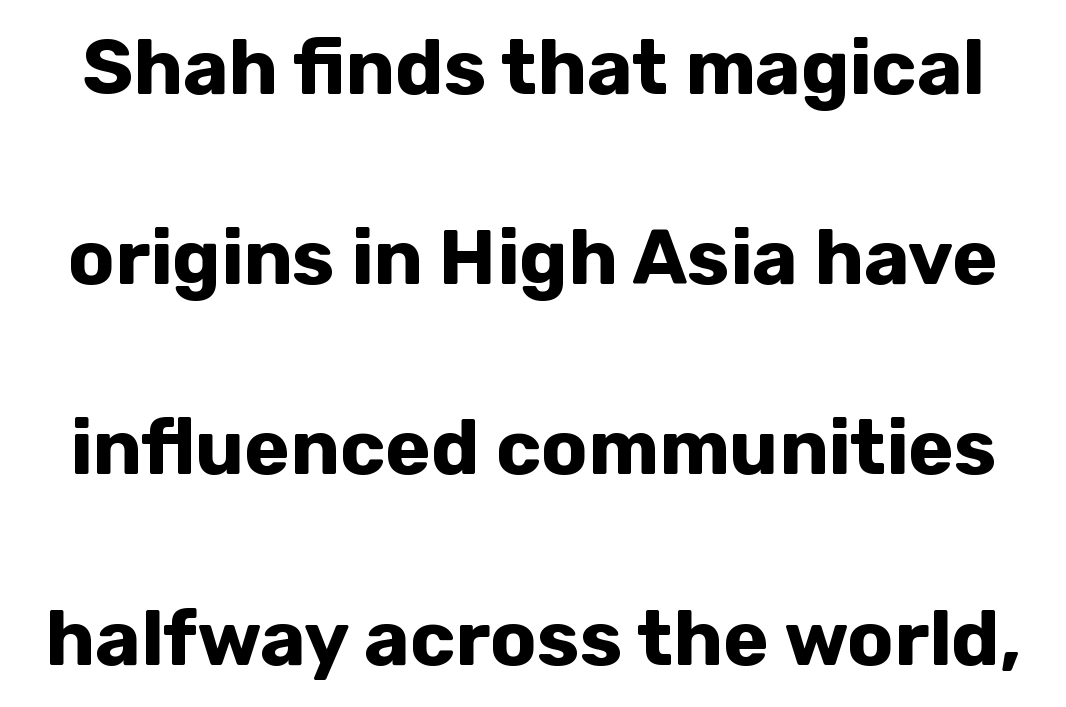
{"serif": "no", "italic": "no", "bold": "yes", "weight": "bold", "width": "normal", "stroke_contrast": "low", "x_height": "medium", "monospaced": "no", "underline": "no", "line_spacing": "loose", "line_spacing_ratio": 2.47, "letter_spacing": "normal", "letter_spacing_em": 0.0, "glyph_px": 77}
